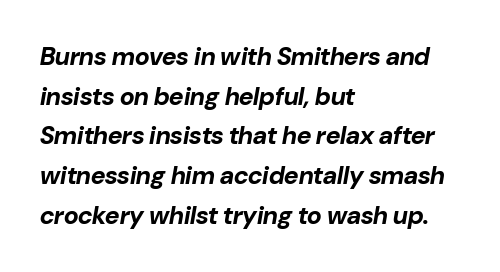
The image shows 25 px bold type, italic (leaning right); set left-aligned, normal line spacing (1.59x), normal letter spacing, not underlined.
